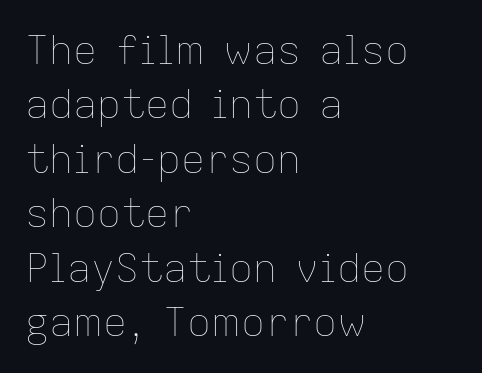
The image shows 40 px thin type, upright; set left-aligned, normal line spacing (1.36x), normal letter spacing, not underlined; low stroke contrast and a medium x-height.
